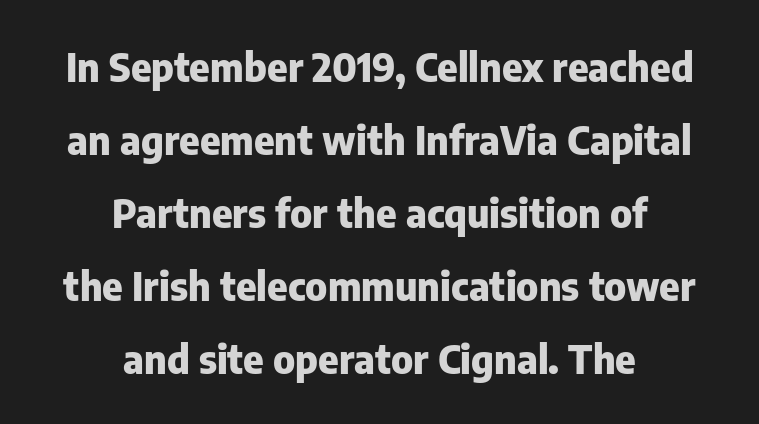
{"serif": "no", "italic": "no", "bold": "yes", "weight": "heavy", "width": "normal", "stroke_contrast": "low", "x_height": "medium", "monospaced": "no", "underline": "no", "align": "center", "line_spacing_ratio": 1.87, "letter_spacing": "normal", "letter_spacing_em": 0.0, "glyph_px": 39}
